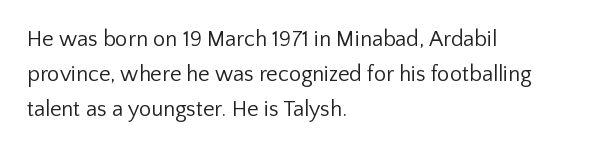
The image shows 22 px text type, upright; set left-aligned, normal line spacing (1.6x), normal letter spacing, not underlined.
